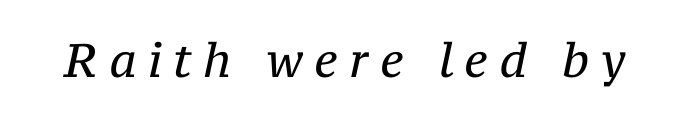
Q: Is the text bold? A: No.
Q: Is the text italic (slanted)? A: Yes, it leans right by about 12 degrees.
Q: Is the typeface a serif or a sans-serif typeface? A: Serif.
Q: Is the text underlined? A: No.
Q: Is the spacing between letters normal or unusually wide? A: Unusually wide.
Q: Width (condensed, normal, or wide)? A: Normal.
Q: Stroke contrast? A: Medium.
Q: x-height? A: Medium.
Q: Monospaced? A: No.
